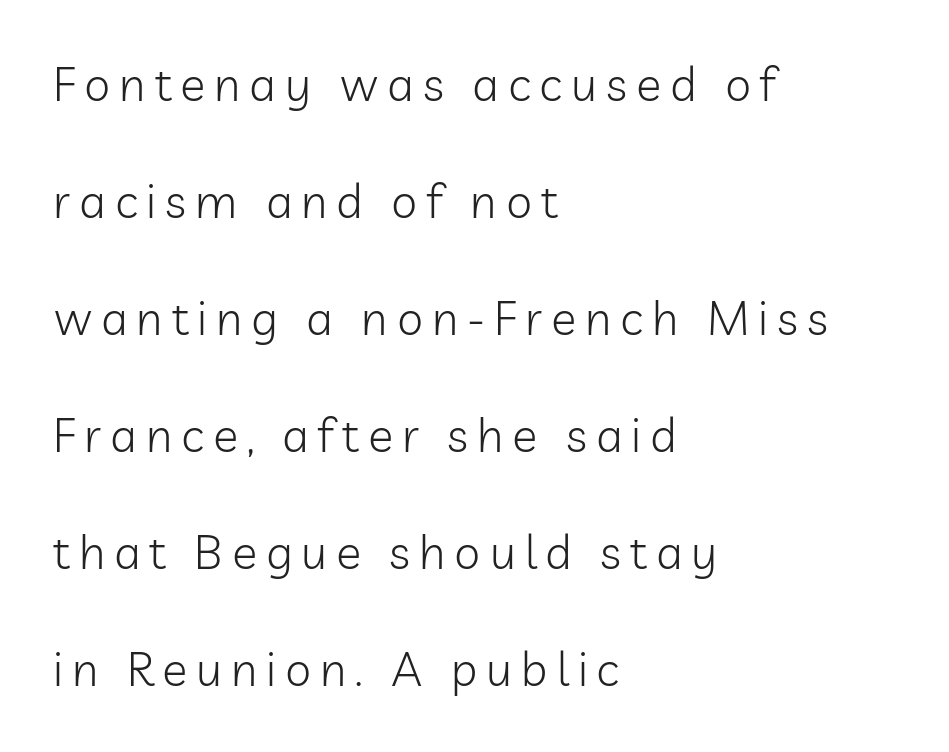
{"serif": "no", "italic": "no", "bold": "no", "weight": "light", "width": "normal", "stroke_contrast": "low", "x_height": "medium", "monospaced": "no", "underline": "no", "align": "left", "line_spacing": "loose", "line_spacing_ratio": 2.49, "glyph_px": 47}
